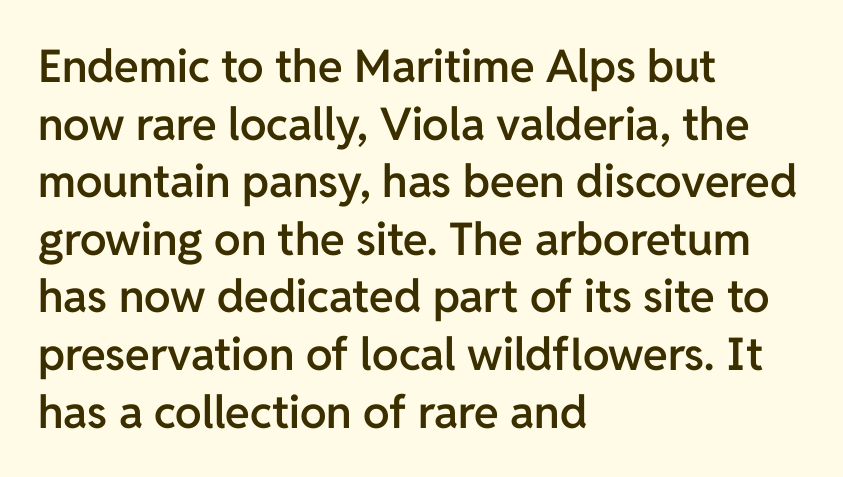
{"serif": "no", "italic": "no", "bold": "semi", "weight": "semibold", "width": "normal", "stroke_contrast": "low", "x_height": "medium", "monospaced": "no", "underline": "no", "align": "left", "line_spacing": "normal", "line_spacing_ratio": 1.28, "letter_spacing": "normal", "letter_spacing_em": 0.0, "glyph_px": 45}
